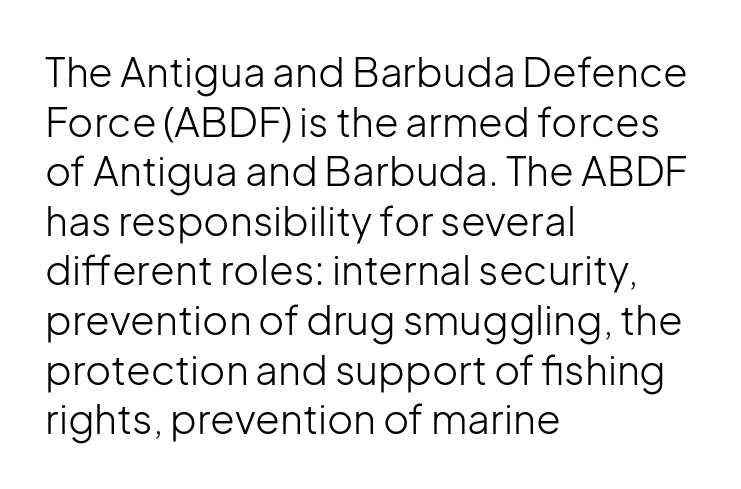
Heaviness? Minimal to ordinary, like unemphasized prose. Glyph-to-glyph distance matches everyday printed text. Quick note: underline off. Spacing verdict: proportional, widths tailored to each character. Each line starts at the same left margin while the right side varies. Check where the strokes stop: nothing finishes them off — pure sans.
